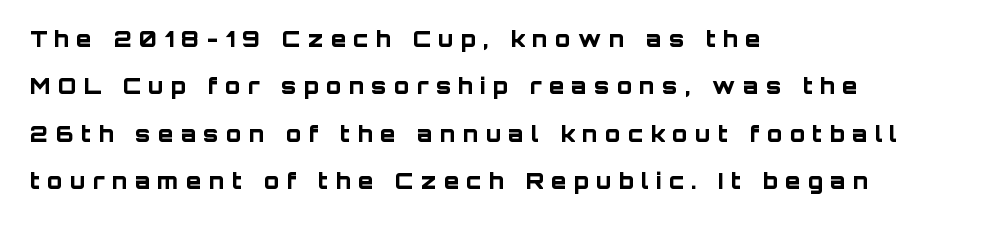
The baseline area is clear. The passage shown stacks its lines with a broad gap. The font is running at its bold setting. Leftover space on each line is placed entirely after the last word.
